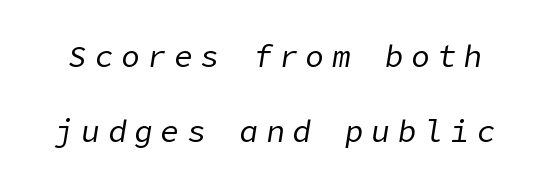
The image shows 31 px regular-weight type, italic (leaning right); set loose line spacing (2.42x), unusually wide letter spacing (+0.25 em), not underlined; low stroke contrast and a medium x-height.
